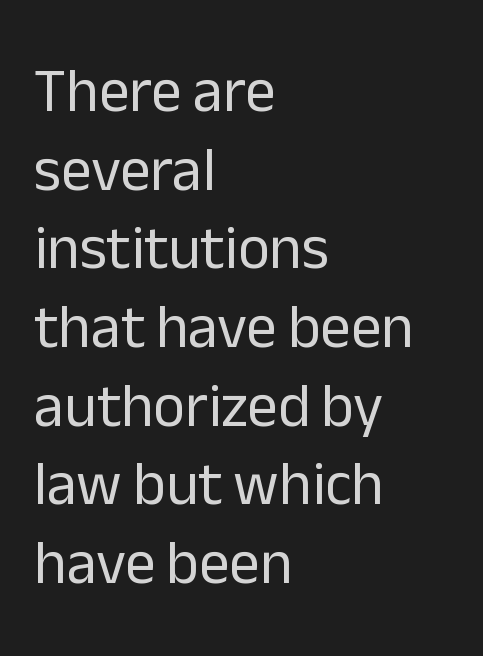
{"serif": "no", "italic": "no", "bold": "no", "weight": "regular", "width": "normal", "stroke_contrast": "low", "x_height": "medium", "monospaced": "no", "underline": "no", "align": "left", "line_spacing": "normal", "line_spacing_ratio": 1.29, "letter_spacing": "normal", "letter_spacing_em": 0.0, "glyph_px": 61}
